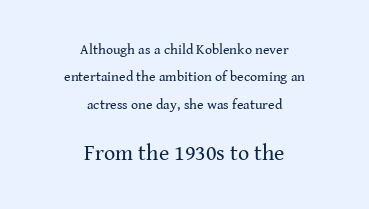
Q: Is the text bold? A: No.
Q: Is the text italic (slanted)? A: No, it is upright.
Q: Is the text underlined? A: No.
Q: How is the paragraph aligned? A: Centered.
Q: Is the spacing between letters normal or unusually wide? A: Normal.
Q: Is the spacing between lines tight, normal or loose? A: Loose.
Q: Which block of text is set in a larger size, the first (top) or the second (bottom)? A: The second (bottom) one.
